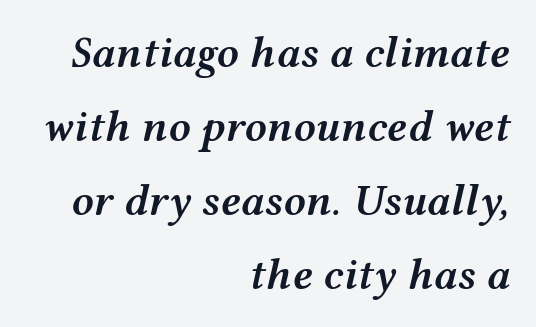
Q: Is the text bold? A: Semi-bold.
Q: Is the text italic (slanted)? A: Yes, it leans right by about 12 degrees.
Q: Is the text underlined? A: No.
Q: How is the paragraph aligned? A: Right-aligned.
Q: Is the spacing between letters normal or unusually wide? A: Normal.
Q: Is the spacing between lines tight, normal or loose? A: Normal.
Q: Width (condensed, normal, or wide)? A: Wide.
Q: Stroke contrast? A: Medium.
Q: x-height? A: Medium.
Q: Monospaced? A: No.
